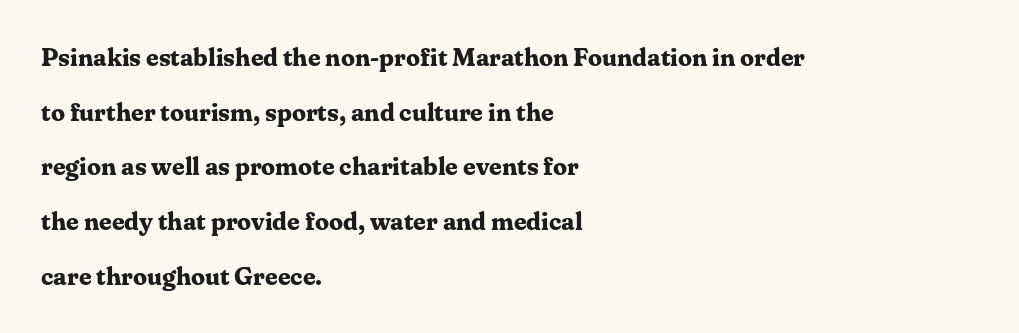
Reading down the block, your eye returns to a fixed left position each line. Does the weight exceed regular? Yes, all the way to bold. Posture: upright roman. Letter spacing: default.
